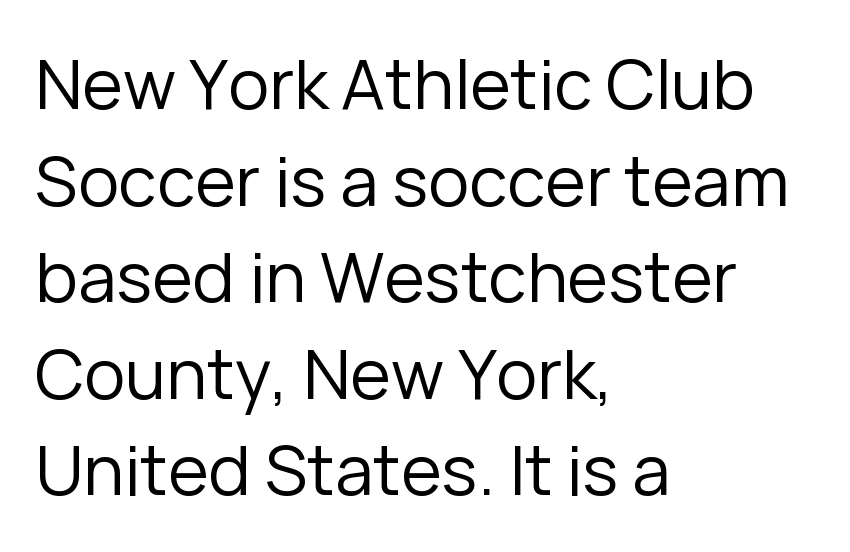
Q: Is the text bold? A: No.
Q: Is the text italic (slanted)? A: No, it is upright.
Q: Is the typeface a serif or a sans-serif typeface? A: Sans-serif.
Q: Is the text underlined? A: No.
Q: How is the paragraph aligned? A: Left-aligned.
Q: Is the spacing between letters normal or unusually wide? A: Normal.
Q: Is the spacing between lines tight, normal or loose? A: Normal.
Q: Width (condensed, normal, or wide)? A: Normal.
Q: Stroke contrast? A: Low.
Q: x-height? A: Medium.
Q: Monospaced? A: No.
